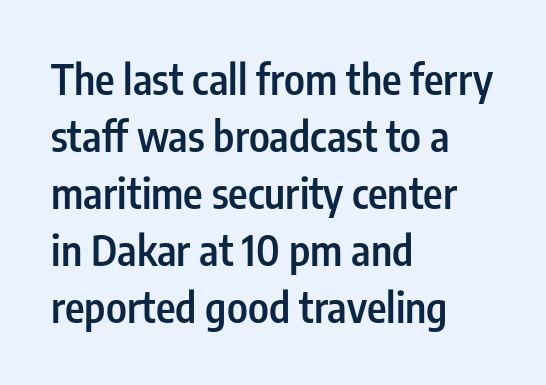
{"serif": "no", "italic": "no", "bold": "semi", "weight": "semibold", "width": "condensed", "stroke_contrast": "low", "x_height": "medium", "monospaced": "no", "underline": "no", "align": "left", "line_spacing": "normal", "line_spacing_ratio": 1.36, "letter_spacing": "normal", "letter_spacing_em": 0.0, "glyph_px": 42}
